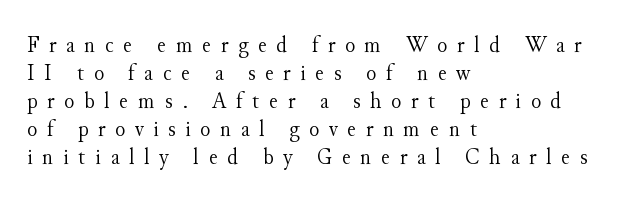
Q: Is the text bold? A: No.
Q: Is the text italic (slanted)? A: No, it is upright.
Q: Is the text underlined? A: No.
Q: How is the paragraph aligned? A: Left-aligned.
Q: Is the spacing between letters normal or unusually wide? A: Unusually wide.
